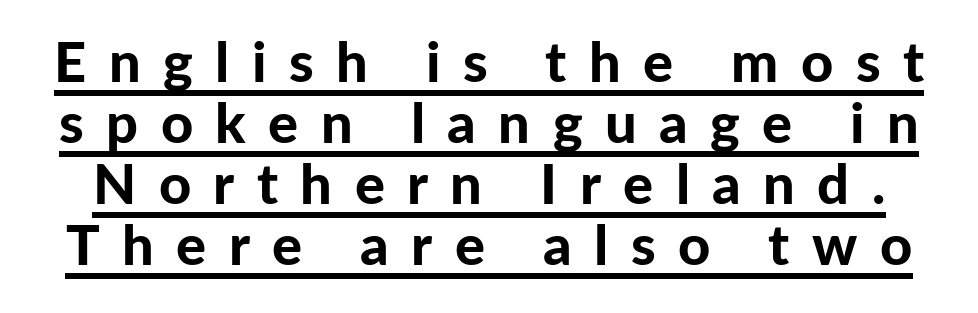
The image shows 56 px bold sans-serif type, upright; set tight line spacing (1.09x), unusually wide letter spacing (+0.4 em), underlined; low stroke contrast and a medium x-height.
